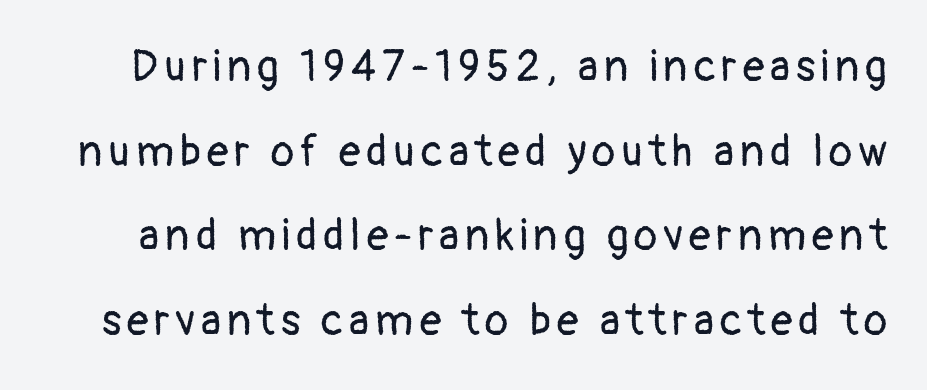
The cut favours lightness, reaching ordinary text weight at its darkest. Horizontal bands of white between lines are thick stripes. Spacing verdict: proportional, widths tailored to each character. Underline: absent. A sans-serif font was chosen for this passage. Rendered with straight, roman letterforms.
